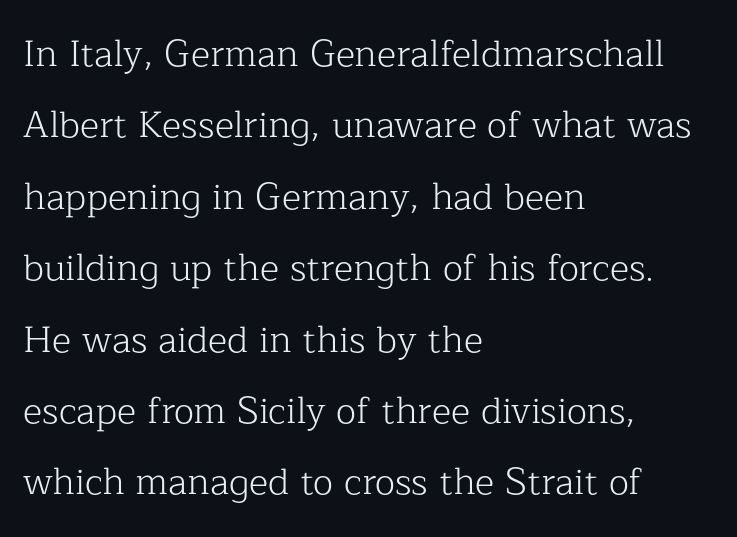
How would I describe the line gaps? Wide and relaxed. The passage is arranged the way most books set body copy — flush left. The face used here is proportionally spaced, like ordinary book or web type. Examine the stroke ends and you'll spot serifs. Default kerning and tracking; the words read as compact shapes. The font sits on the lighter half of the weight spectrum, regular included.
